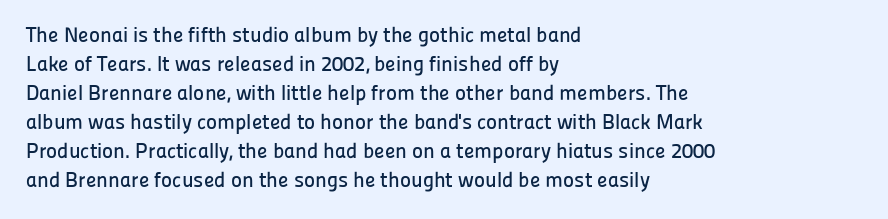
Does the leading feel generous? No, just average. Nobody touched the tracking dial on this one. This is the regular roman posture of the typeface. Visually the block forms a straight wall on the left and a jagged coastline on the right.
